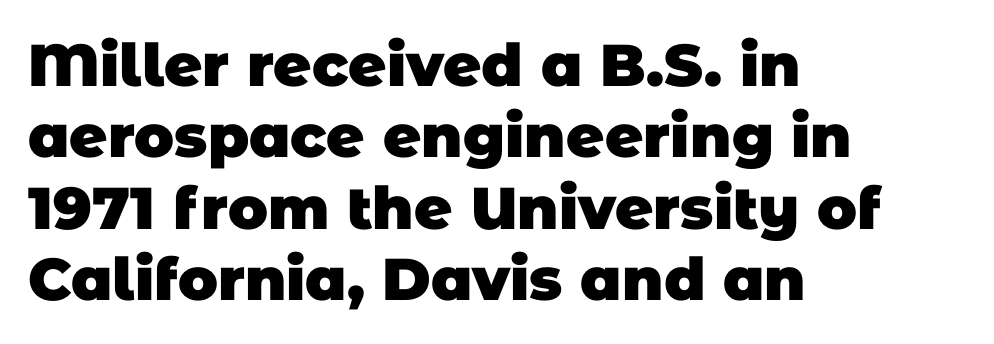
Spacing between characters is what you'd get straight out of the box. Font category for this specimen: sans-serif. Casual observation: everything's shoved over to the left. The string is rendered with underlining switched off. Do the characters align in a grid? No, the font is proportional. Its strokes are broad and dark, the hallmark of bold type.
